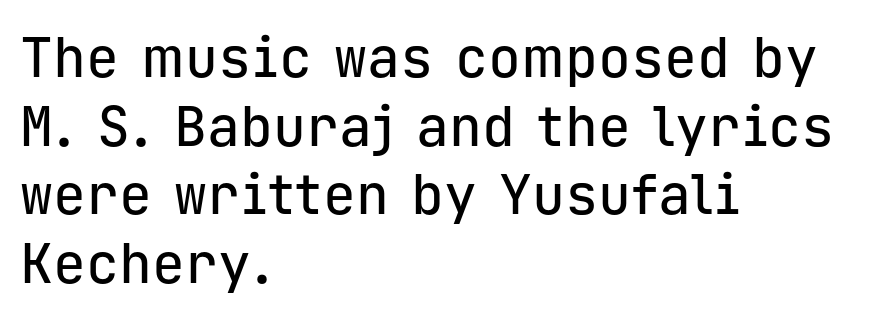
The image shows 55 px sans-serif type, upright, monospaced; set left-aligned, normal line spacing (1.25x), normal letter spacing, not underlined; low stroke contrast and a medium x-height.
